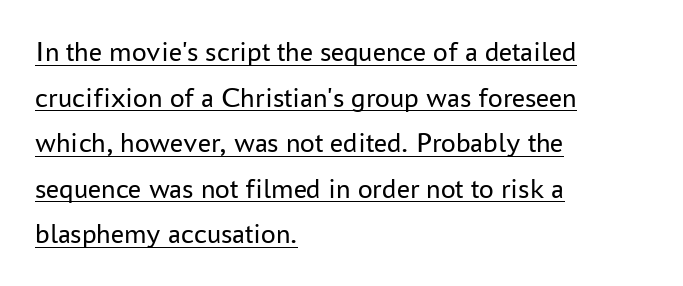
The image shows 29 px regular-weight sans-serif type, upright; set left-aligned, normal line spacing (1.57x), normal letter spacing, underlined; low stroke contrast and a medium x-height.
